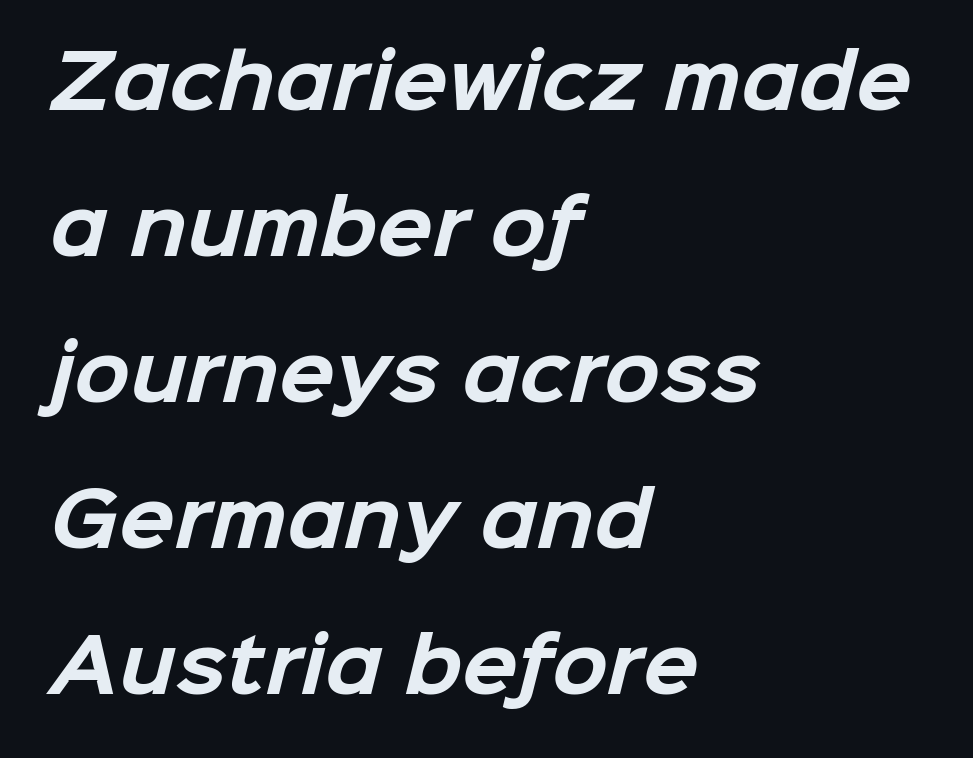
A typesetter would call this proportional, since set widths differ per character. Each letter's strokes conclude bluntly, with no projecting serifs. The text block is weighted toward the left margin, trailing off unevenly rightward. Quick note: underline off. The sample has been set heavy, in full bold. Words appear dense and cohesive because spacing is normal.
